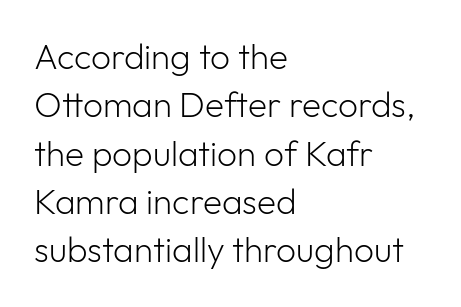
Q: Is the text bold? A: No.
Q: Is the text italic (slanted)? A: No, it is upright.
Q: Is the typeface a serif or a sans-serif typeface? A: Sans-serif.
Q: Is the text underlined? A: No.
Q: How is the paragraph aligned? A: Left-aligned.
Q: Is the spacing between letters normal or unusually wide? A: Normal.
Q: Is the spacing between lines tight, normal or loose? A: Normal.
Q: Width (condensed, normal, or wide)? A: Normal.
Q: Stroke contrast? A: Low.
Q: x-height? A: Medium.
Q: Monospaced? A: No.
